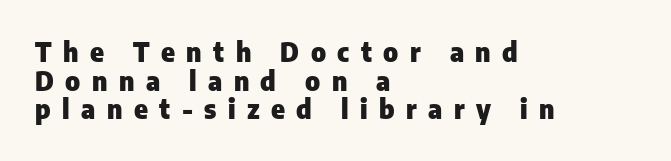
Q: Is the text bold? A: Yes.
Q: Is the text italic (slanted)? A: No, it is upright.
Q: Is the text underlined? A: No.
Q: How is the paragraph aligned? A: Left-aligned.
Q: Is the spacing between letters normal or unusually wide? A: Unusually wide.
Q: Is the spacing between lines tight, normal or loose? A: Tight.
